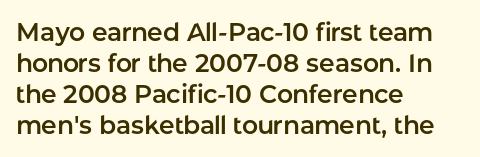
{"italic": "no", "underline": "no", "align": "left", "line_spacing_ratio": 1.24, "letter_spacing": "normal", "letter_spacing_em": 0.0, "glyph_px": 25}
